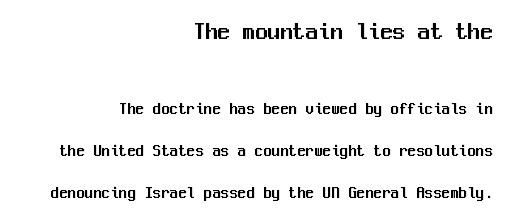
{"italic": "no", "underline": "no", "align": "right", "line_spacing": "loose", "line_spacing_ratio": 2.46, "letter_spacing": "normal", "letter_spacing_em": 0.0, "larger_block": "first", "size_ratio": 1.47, "glyph_px": 25}
